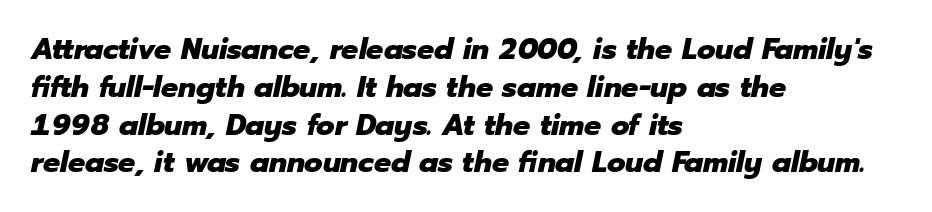
The image shows 30 px heavy type, italic (leaning right); set left-aligned, normal line spacing (1.26x), normal letter spacing, not underlined; low stroke contrast and a medium x-height.
